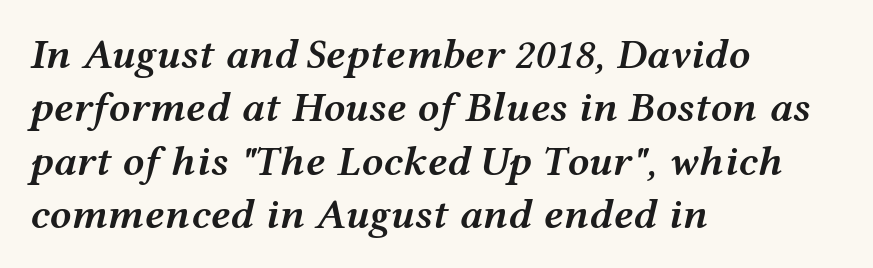
Q: Is the text bold? A: Semi-bold.
Q: Is the text italic (slanted)? A: Yes, it leans right by about 12 degrees.
Q: Is the text underlined? A: No.
Q: How is the paragraph aligned? A: Left-aligned.
Q: Is the spacing between letters normal or unusually wide? A: Normal.
Q: Width (condensed, normal, or wide)? A: Wide.
Q: Stroke contrast? A: Medium.
Q: x-height? A: Medium.
Q: Monospaced? A: No.
